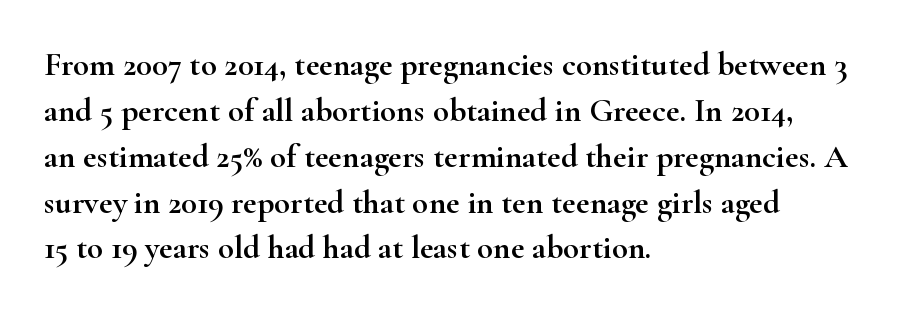
{"serif": "yes", "italic": "no", "width": "wide", "stroke_contrast": "high", "x_height": "small", "monospaced": "no", "underline": "no", "align": "left", "line_spacing": "normal", "line_spacing_ratio": 1.39, "letter_spacing": "normal", "letter_spacing_em": 0.0, "glyph_px": 33}
